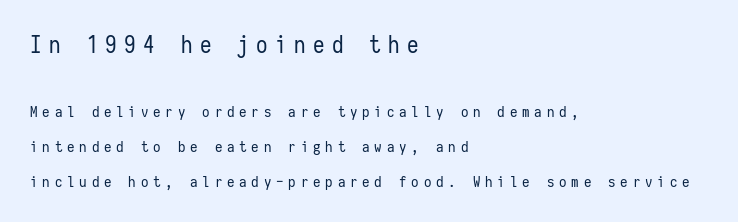
{"italic": "no", "bold": "no", "underline": "no", "align": "left", "line_spacing": "loose", "line_spacing_ratio": 2.33, "letter_spacing": "wide", "letter_spacing_em": 0.32, "larger_block": "first", "size_ratio": 1.53, "glyph_px": 23}
